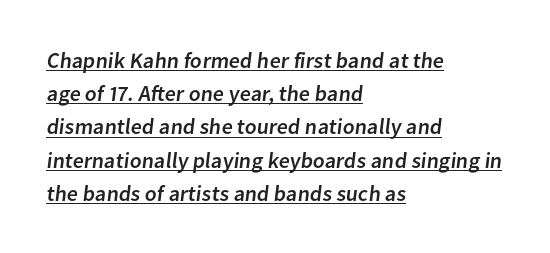
Q: Is the text underlined? A: Yes.
Q: How is the paragraph aligned? A: Left-aligned.
Q: Is the spacing between letters normal or unusually wide? A: Normal.
Q: Is the spacing between lines tight, normal or loose? A: Normal.
